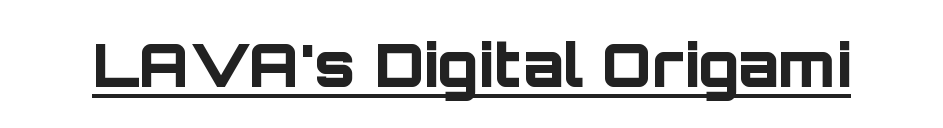
Q: Is the text bold? A: Yes.
Q: Is the text italic (slanted)? A: No, it is upright.
Q: Is the typeface a serif or a sans-serif typeface? A: Sans-serif.
Q: Is the text underlined? A: Yes.
Q: Is the spacing between letters normal or unusually wide? A: Normal.
Q: Width (condensed, normal, or wide)? A: Normal.
Q: Stroke contrast? A: Low.
Q: x-height? A: Large.
Q: Monospaced? A: No.
